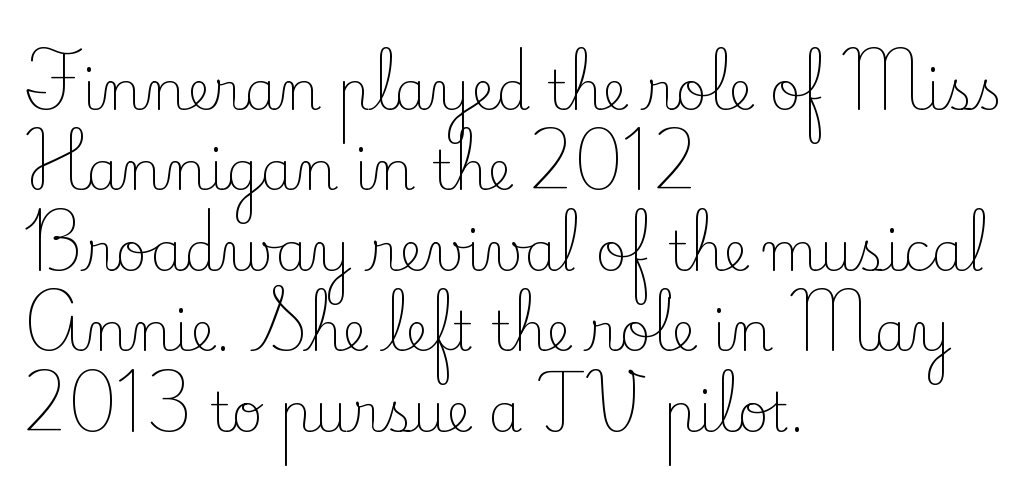
The image shows 54 px light serif type, upright; set left-aligned, normal line spacing (1.49x), normal letter spacing, not underlined; low stroke contrast and a small x-height.
